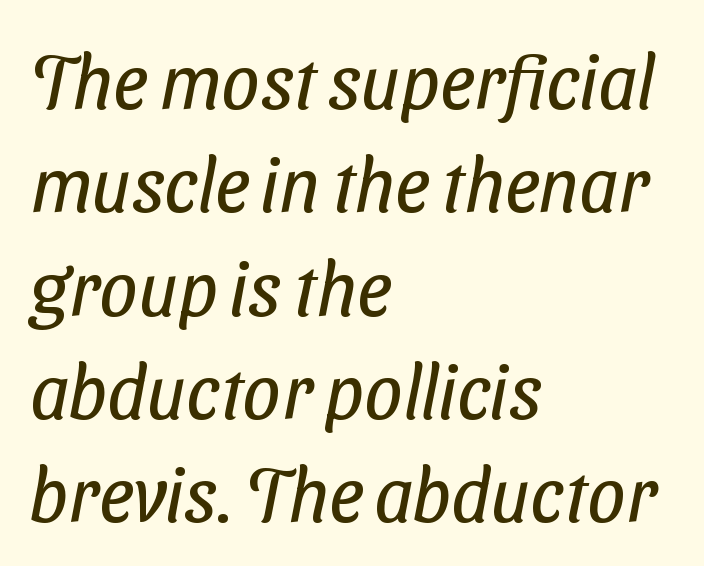
The image shows 76 px regular-weight, condensed sans-serif type; set left-aligned, normal line spacing (1.36x), normal letter spacing, not underlined; low stroke contrast and a medium x-height.
